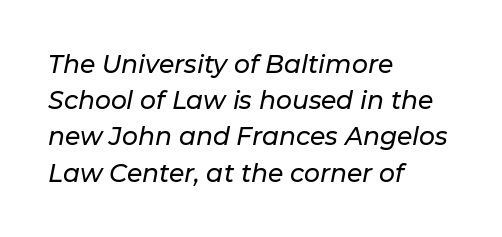
{"italic": "yes", "lean": "right", "slant_degrees": 11, "underline": "no", "align": "left", "line_spacing": "normal", "line_spacing_ratio": 1.45, "letter_spacing": "normal", "letter_spacing_em": 0.0, "glyph_px": 25}
